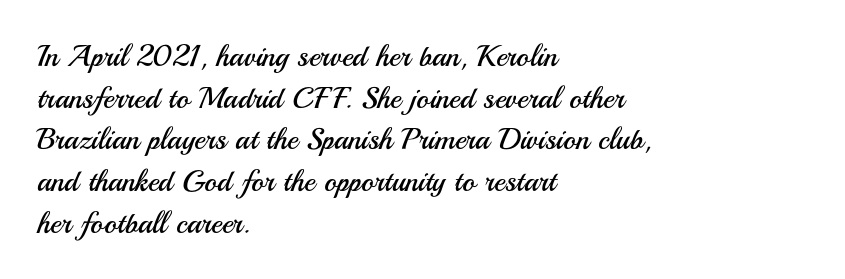
Q: Is the text bold? A: No.
Q: Is the text italic (slanted)? A: Yes.
Q: Is the typeface a serif or a sans-serif typeface? A: Sans-serif.
Q: Is the text underlined? A: No.
Q: How is the paragraph aligned? A: Left-aligned.
Q: Is the spacing between letters normal or unusually wide? A: Normal.
Q: Is the spacing between lines tight, normal or loose? A: Normal.
Q: Width (condensed, normal, or wide)? A: Normal.
Q: Stroke contrast? A: Medium.
Q: x-height? A: Small.
Q: Monospaced? A: No.
